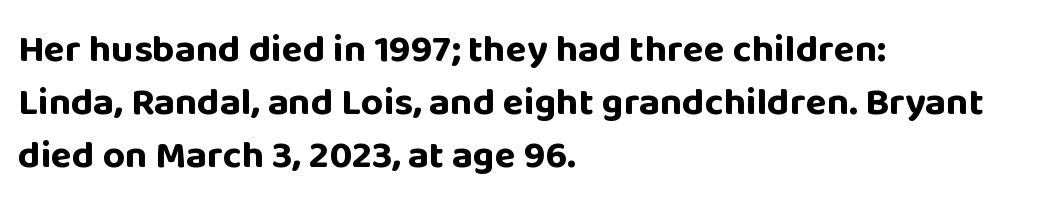
{"serif": "no", "italic": "no", "bold": "yes", "weight": "bold", "width": "normal", "stroke_contrast": "low", "x_height": "large", "monospaced": "no", "underline": "no", "align": "left", "line_spacing": "normal", "line_spacing_ratio": 1.36, "letter_spacing": "normal", "letter_spacing_em": 0.0, "glyph_px": 39}
